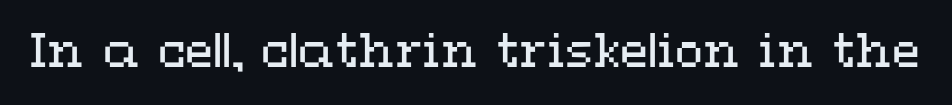
{"italic": "no", "bold": "no", "weight": "regular", "width": "wide", "stroke_contrast": "medium", "x_height": "medium", "monospaced": "no", "underline": "no", "letter_spacing": "normal", "letter_spacing_em": 0.0, "glyph_px": 46}
